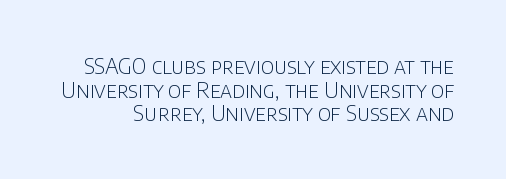
The image shows 21 px text type, upright; set tight line spacing (1.12x), normal letter spacing, not underlined.
